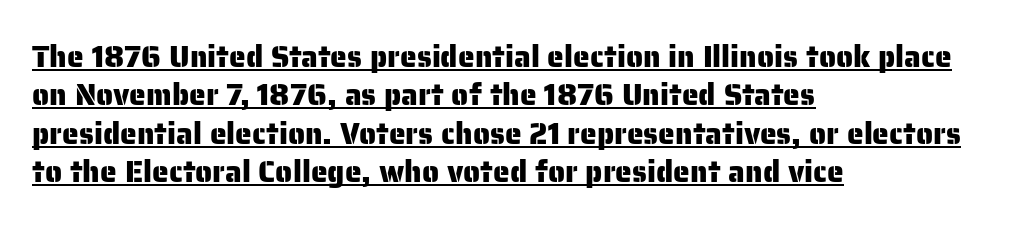
Reading down the column, the eye jumps a familiar distance to each next line. This is underlined copy, the kind a proofreader might mark for attention. The horizontal fit of the characters is conventional and even. The designer went with a sans here, leaving each stem footless.
